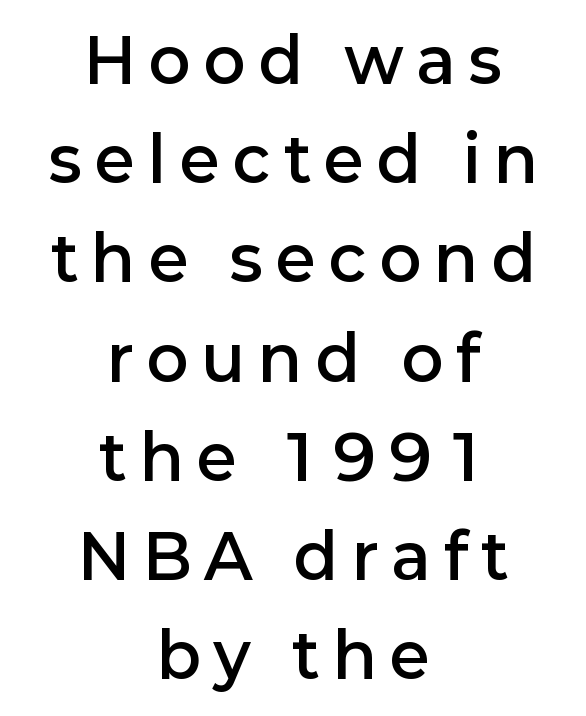
Q: Is the text bold? A: Semi-bold.
Q: Is the text italic (slanted)? A: No, it is upright.
Q: Is the typeface a serif or a sans-serif typeface? A: Sans-serif.
Q: Is the text underlined? A: No.
Q: How is the paragraph aligned? A: Centered.
Q: Is the spacing between letters normal or unusually wide? A: Unusually wide.
Q: Is the spacing between lines tight, normal or loose? A: Normal.
Q: Width (condensed, normal, or wide)? A: Normal.
Q: Stroke contrast? A: Low.
Q: x-height? A: Medium.
Q: Monospaced? A: No.
